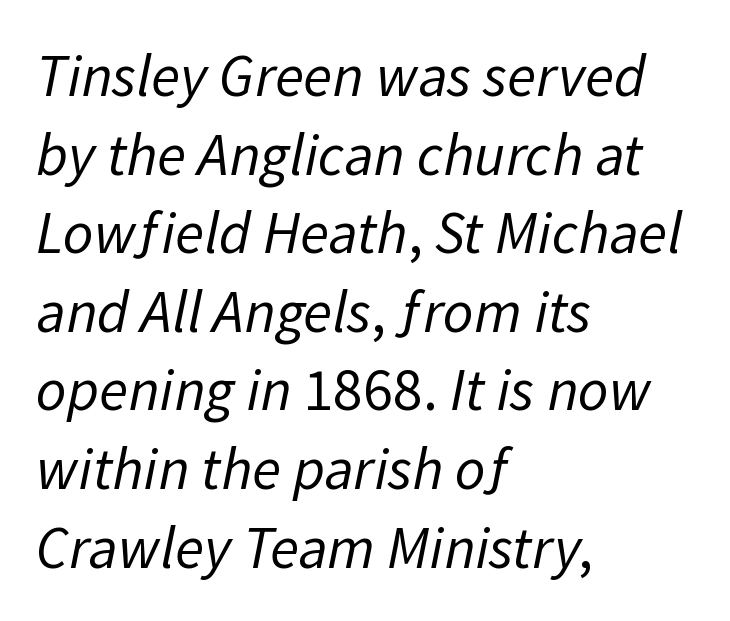
{"serif": "no", "bold": "no", "weight": "regular", "width": "normal", "stroke_contrast": "low", "x_height": "medium", "monospaced": "no", "underline": "no", "align": "left", "line_spacing": "normal", "line_spacing_ratio": 1.31, "letter_spacing": "normal", "letter_spacing_em": 0.0, "glyph_px": 60}
